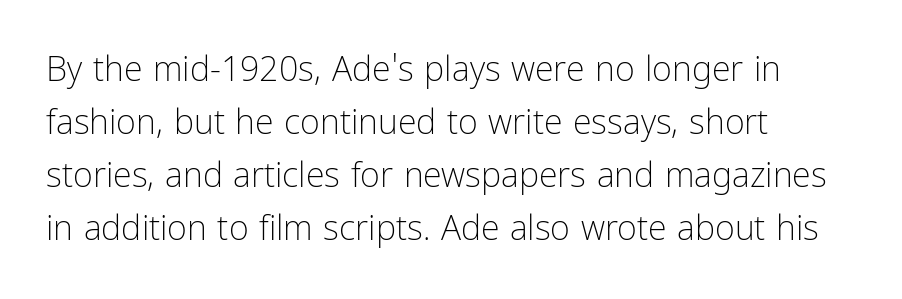
The letters look calm and open, with moderate or lighter stems. The rendering uses natural spacing where letterforms have individual widths. Honestly, the row spacing looks completely unremarkable. Glyph-to-glyph distance matches everyday printed text. Nothing sits at the stroke ends, so this counts as sans-serif. Descenders are the only things crossing below the line.
